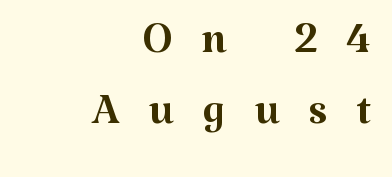
{"serif": "yes", "italic": "no", "bold": "no", "weight": "regular", "width": "normal", "stroke_contrast": "medium", "x_height": "medium", "monospaced": "no", "underline": "no", "align": "right", "line_spacing_ratio": 1.19, "letter_spacing": "wide", "letter_spacing_em": 0.47, "glyph_px": 60}
